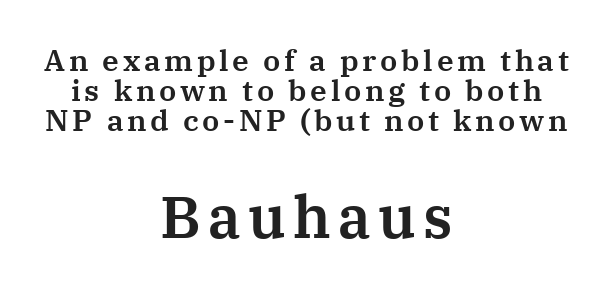
The font's upright variant was chosen for this text. Small over large — that's the arrangement of the two blocks here. This sample has the flowing, uneven cadence of proportional lettering. Rule under the text: the space is simply empty. The designer dialed line spacing down below the default. The rendering positions every line midway between the sides.
